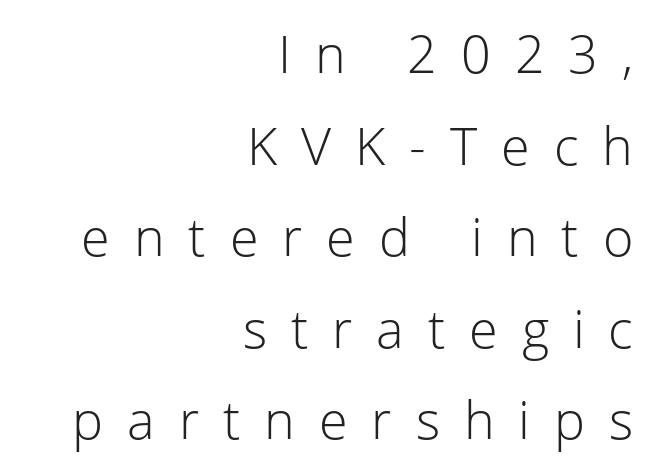
Q: Is the text bold? A: No.
Q: Is the text italic (slanted)? A: No, it is upright.
Q: Is the typeface a serif or a sans-serif typeface? A: Sans-serif.
Q: Is the text underlined? A: No.
Q: How is the paragraph aligned? A: Right-aligned.
Q: Is the spacing between letters normal or unusually wide? A: Unusually wide.
Q: Width (condensed, normal, or wide)? A: Normal.
Q: Stroke contrast? A: Low.
Q: x-height? A: Medium.
Q: Monospaced? A: No.
